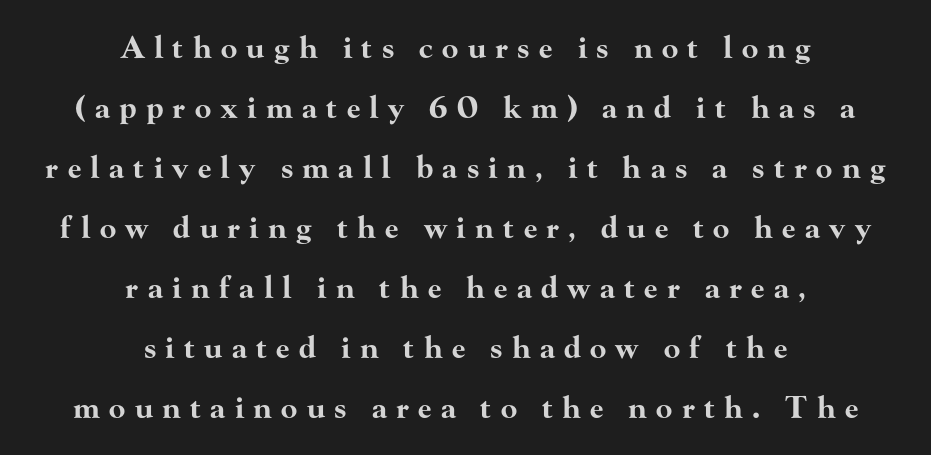
The image shows 30 px bold, wide serif type, upright; set centered, loose line spacing (2.0x), unusually wide letter spacing (+0.31 em), not underlined; high stroke contrast and a small x-height.
